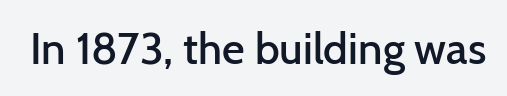
Q: Is the text bold? A: Semi-bold.
Q: Is the text italic (slanted)? A: No, it is upright.
Q: Is the typeface a serif or a sans-serif typeface? A: Sans-serif.
Q: Is the text underlined? A: No.
Q: Is the spacing between letters normal or unusually wide? A: Normal.
Q: Width (condensed, normal, or wide)? A: Normal.
Q: Stroke contrast? A: Low.
Q: x-height? A: Medium.
Q: Monospaced? A: No.
